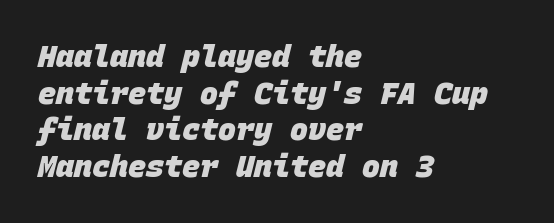
Q: Is the text bold? A: Yes.
Q: Is the typeface a serif or a sans-serif typeface? A: Sans-serif.
Q: Is the text underlined? A: No.
Q: How is the paragraph aligned? A: Left-aligned.
Q: Is the spacing between letters normal or unusually wide? A: Normal.
Q: Width (condensed, normal, or wide)? A: Normal.
Q: Stroke contrast? A: Low.
Q: x-height? A: Large.
Q: Monospaced? A: Yes.
